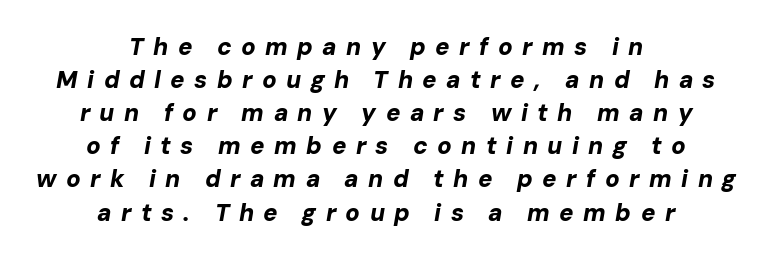
Q: Is the text bold? A: Yes.
Q: Is the text italic (slanted)? A: Yes, it leans right by about 10 degrees.
Q: Is the text underlined? A: No.
Q: How is the paragraph aligned? A: Centered.
Q: Is the spacing between letters normal or unusually wide? A: Unusually wide.
Q: Is the spacing between lines tight, normal or loose? A: Normal.
